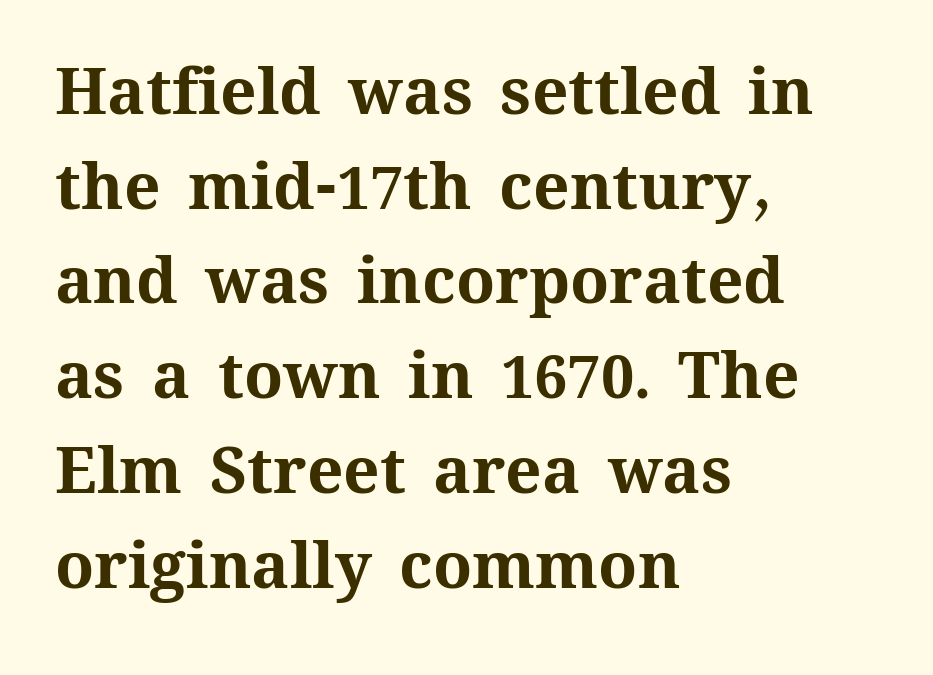
Q: Is the text bold? A: Yes.
Q: Is the text italic (slanted)? A: No, it is upright.
Q: Is the text underlined? A: No.
Q: How is the paragraph aligned? A: Left-aligned.
Q: Is the spacing between letters normal or unusually wide? A: Normal.
Q: Is the spacing between lines tight, normal or loose? A: Normal.
Q: Width (condensed, normal, or wide)? A: Normal.
Q: Stroke contrast? A: Medium.
Q: x-height? A: Medium.
Q: Monospaced? A: No.
